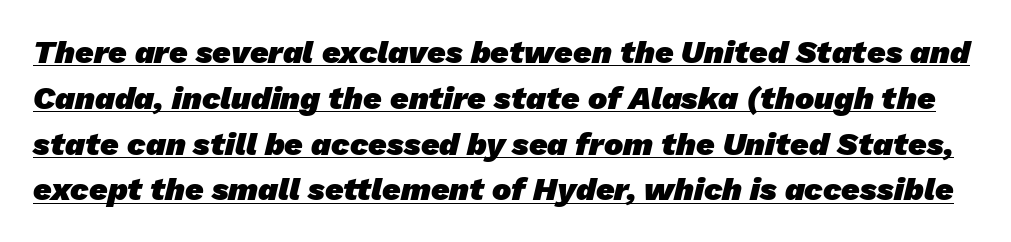
Q: Is the text bold? A: Yes.
Q: Is the typeface a serif or a sans-serif typeface? A: Sans-serif.
Q: Is the text underlined? A: Yes.
Q: Is the spacing between letters normal or unusually wide? A: Normal.
Q: Is the spacing between lines tight, normal or loose? A: Normal.
Q: Width (condensed, normal, or wide)? A: Normal.
Q: Stroke contrast? A: Low.
Q: x-height? A: Medium.
Q: Monospaced? A: No.
